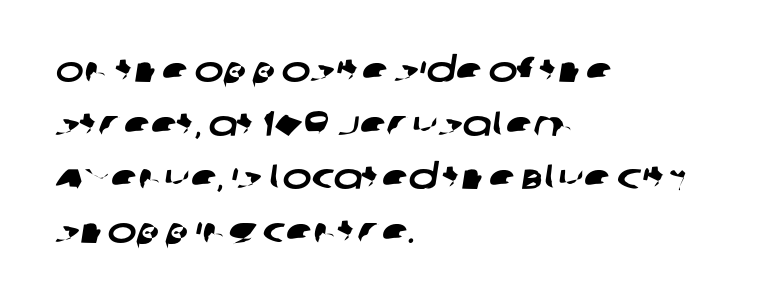
Q: Is the typeface a serif or a sans-serif typeface? A: Sans-serif.
Q: Is the text underlined? A: No.
Q: How is the paragraph aligned? A: Left-aligned.
Q: Is the spacing between letters normal or unusually wide? A: Normal.
Q: Is the spacing between lines tight, normal or loose? A: Normal.
Q: Width (condensed, normal, or wide)? A: Wide.
Q: Stroke contrast? A: Low.
Q: x-height? A: Large.
Q: Monospaced? A: No.
